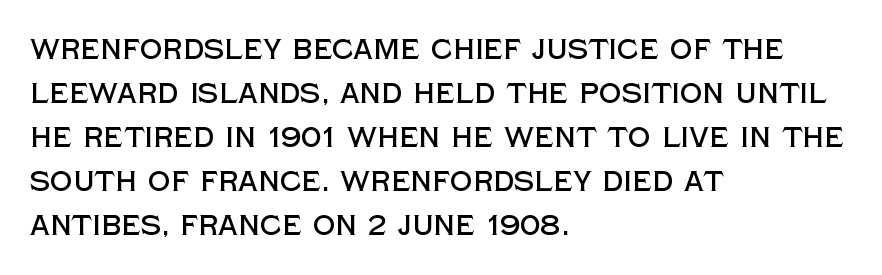
The image shows 28 px sans-serif type, upright; set left-aligned, normal line spacing (1.57x), normal letter spacing, not underlined; a large x-height.
